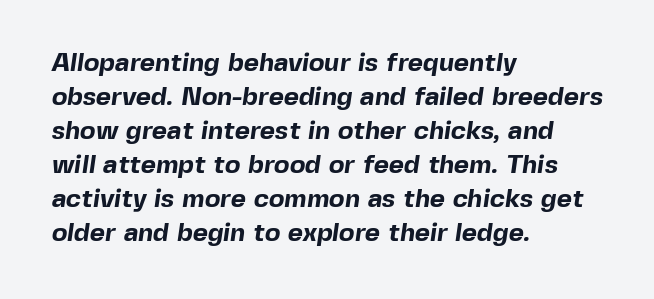
Every row of glyphs begins at an identical x-position on the left. The specimen omits any rule beneath the text block's lines. On the weight axis this lands at bold, roughly 700. Quick note: interline space is typical. Compared with typical body copy, the letter spacing here is the same.
